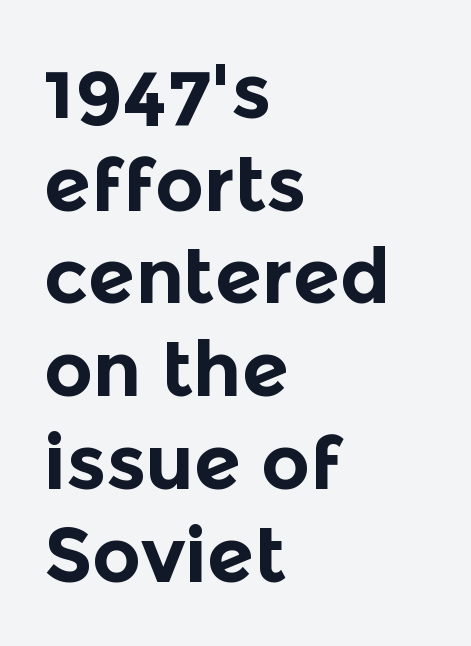
{"serif": "no", "italic": "no", "bold": "yes", "weight": "bold", "width": "normal", "x_height": "medium", "monospaced": "no", "underline": "no", "align": "left", "line_spacing_ratio": 1.22, "letter_spacing": "normal", "letter_spacing_em": 0.0, "glyph_px": 76}
